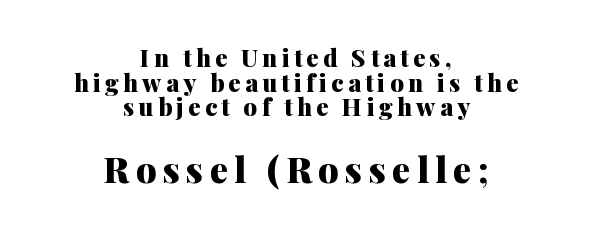
The letters carry serifs — small finishing strokes at the ends of their stems. These lines stack symmetrically, like a column narrowing and widening about its center. Proportional: the letters do not fall into vertical columns. Notice how the stems are strictly vertical — no italics here. Is the type bold? Yes — the strokes are clearly thick and heavy.
